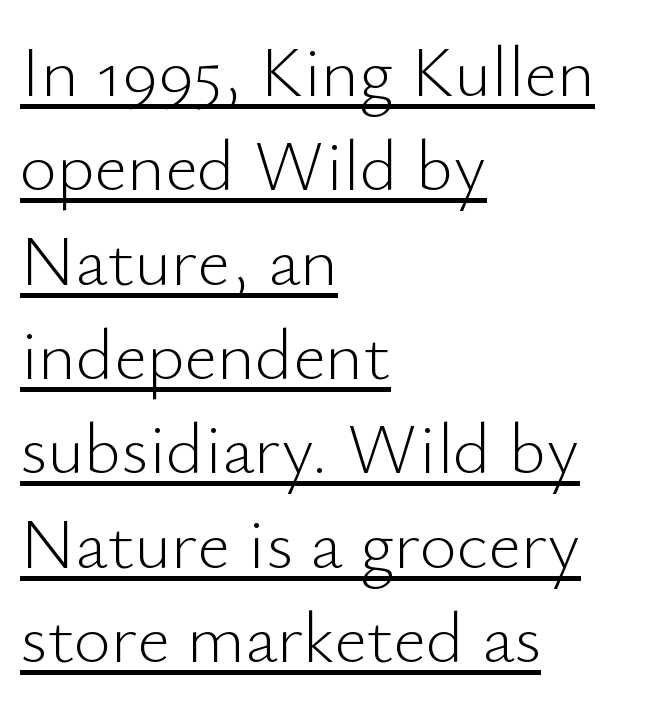
Q: Is the text bold? A: No.
Q: Is the text italic (slanted)? A: No, it is upright.
Q: Is the typeface a serif or a sans-serif typeface? A: Sans-serif.
Q: Is the text underlined? A: Yes.
Q: How is the paragraph aligned? A: Left-aligned.
Q: Is the spacing between letters normal or unusually wide? A: Normal.
Q: Is the spacing between lines tight, normal or loose? A: Normal.
Q: Width (condensed, normal, or wide)? A: Normal.
Q: Stroke contrast? A: Low.
Q: x-height? A: Small.
Q: Monospaced? A: No.
